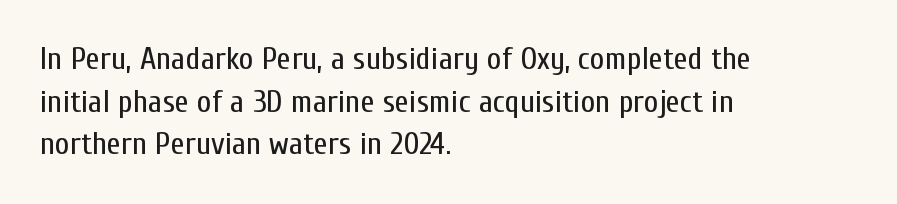
{"serif": "no", "italic": "no", "bold": "no", "weight": "regular", "width": "condensed", "stroke_contrast": "low", "x_height": "medium", "monospaced": "no", "underline": "no", "align": "left", "line_spacing": "normal", "line_spacing_ratio": 1.33, "letter_spacing": "normal", "letter_spacing_em": 0.0, "glyph_px": 32}
